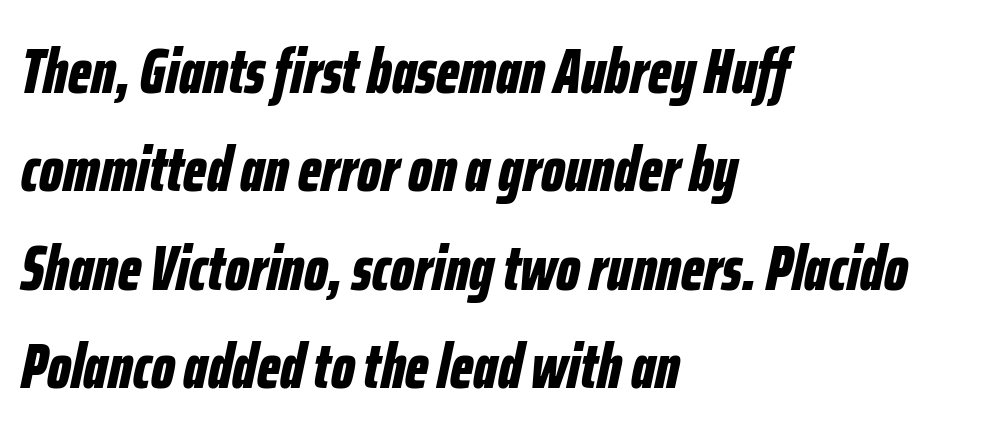
Baseline-to-baseline distance is the conventional proportion of letter height. Strokes here are thick enough to call this a true bold. Check the space under the baseline: it is left empty. The gaps between neighbouring characters are ordinary and unremarkable. Do the characters align in a grid? No, the font is proportional.
